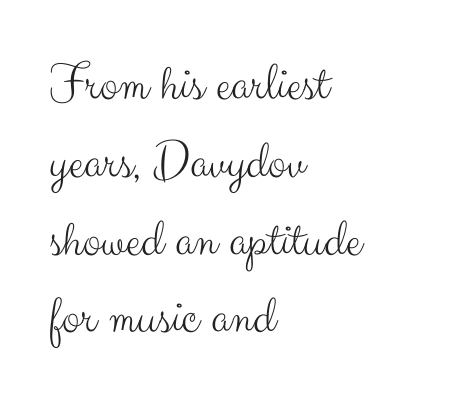
{"serif": "no", "bold": "no", "weight": "light", "width": "normal", "stroke_contrast": "medium", "x_height": "small", "monospaced": "no", "underline": "no", "align": "left", "line_spacing": "normal", "line_spacing_ratio": 1.44, "letter_spacing": "normal", "letter_spacing_em": 0.0, "glyph_px": 54}
